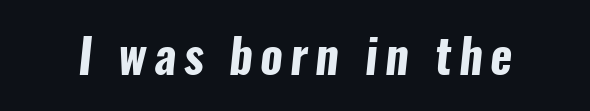
The image shows 47 px bold, condensed sans-serif type; set not underlined; low stroke contrast and a medium x-height.
